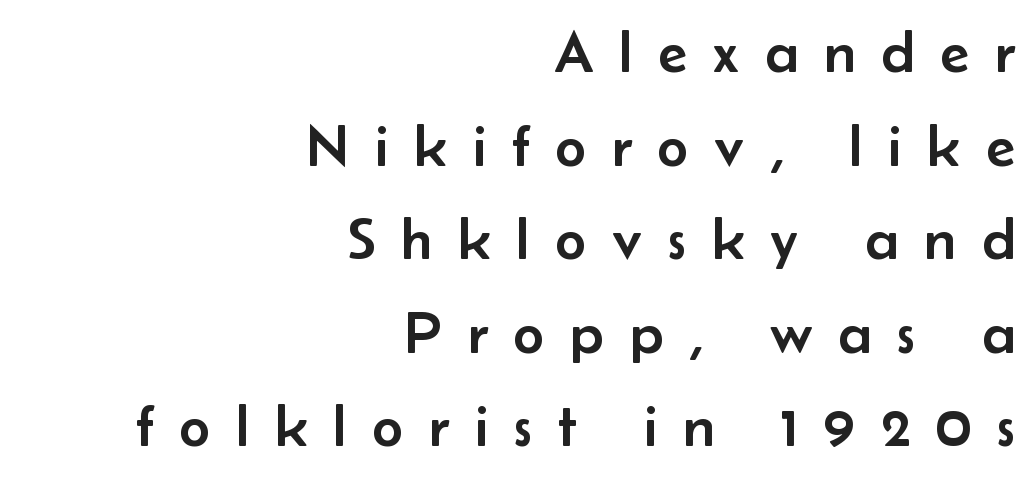
{"serif": "no", "italic": "no", "width": "normal", "stroke_contrast": "low", "x_height": "small", "monospaced": "no", "underline": "no", "align": "right", "line_spacing": "normal", "line_spacing_ratio": 1.56, "letter_spacing": "wide", "letter_spacing_em": 0.43, "glyph_px": 60}
